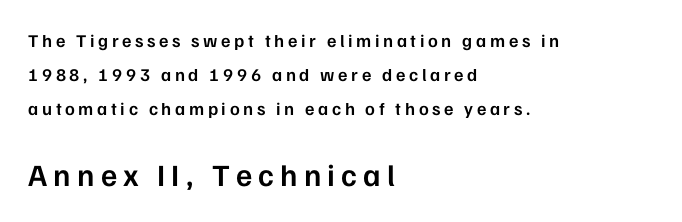
{"serif": "no", "italic": "no", "bold": "semi", "weight": "semibold", "width": "normal", "stroke_contrast": "low", "x_height": "medium", "monospaced": "no", "underline": "no", "align": "left", "line_spacing_ratio": 1.88, "letter_spacing": "wide", "letter_spacing_em": 0.2, "larger_block": "second", "size_ratio": 1.72, "glyph_px": 31}
